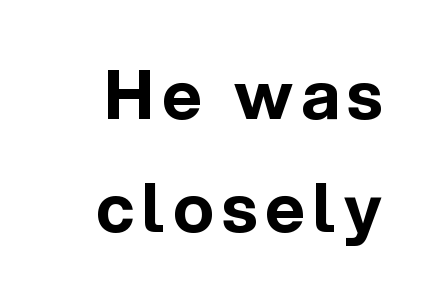
Q: Is the text bold? A: Yes.
Q: Is the text italic (slanted)? A: No, it is upright.
Q: Is the typeface a serif or a sans-serif typeface? A: Sans-serif.
Q: Is the text underlined? A: No.
Q: How is the paragraph aligned? A: Right-aligned.
Q: Is the spacing between lines tight, normal or loose? A: Normal.
Q: Width (condensed, normal, or wide)? A: Normal.
Q: x-height? A: Medium.
Q: Monospaced? A: No.
